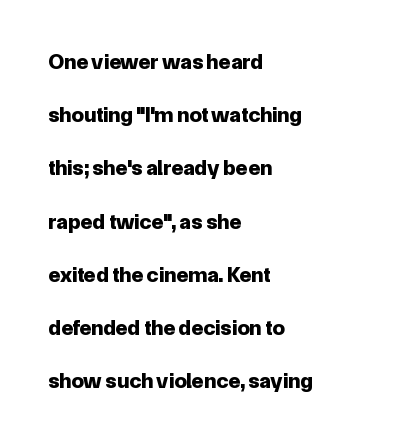
{"italic": "no", "bold": "yes", "underline": "no", "align": "left", "line_spacing": "loose", "line_spacing_ratio": 2.42, "letter_spacing": "normal", "letter_spacing_em": 0.0, "glyph_px": 22}
